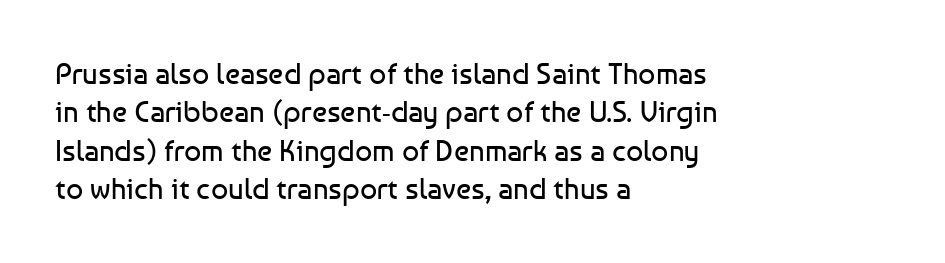
The image shows 30 px regular-weight sans-serif type, upright; set left-aligned, normal line spacing (1.28x), normal letter spacing, not underlined; low stroke contrast and a medium x-height.
